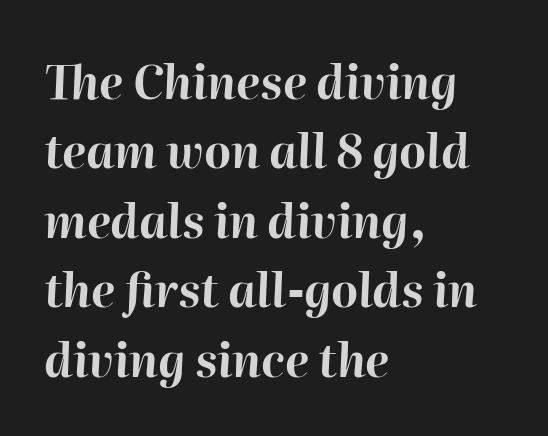
Quick note: interline space is typical. Caption: multi-line text, flush left, ragged right. Compared with typical body copy, the letter spacing here is the same. Only glyphs here, with clear space below each row.
